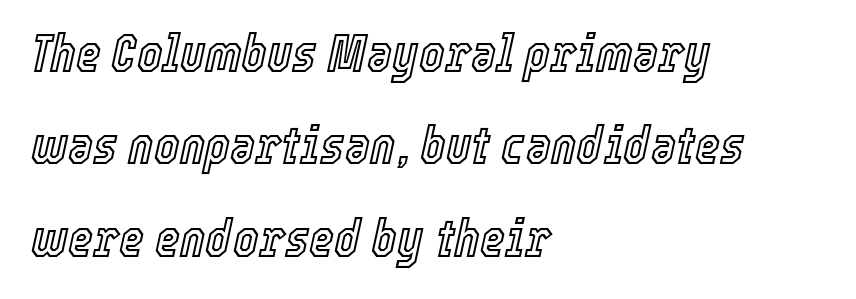
If you drew a line through each stem, it would be angled. Beneath every word, the page is bare. The rendering uses natural spacing where letterforms have individual widths. Teacher's note: observe the even left margin — that is flush-left alignment.
